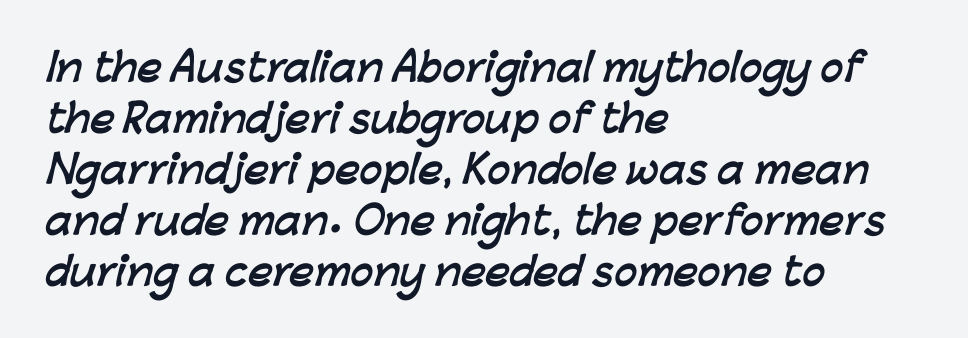
The image shows 38 px semibold sans-serif type; set left-aligned, normal line spacing (1.34x), normal letter spacing, not underlined; low stroke contrast and a medium x-height.
